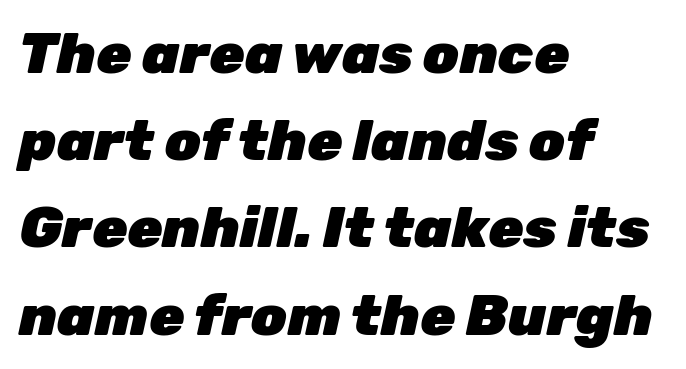
Honestly, the row spacing looks completely unremarkable. The face used here has the dense, thick strokes of a bold. Visually the block forms a straight wall on the left and a jagged coastline on the right. Underline: absent. What stands out about the letter spacing? Nothing — it is the standard amount. Varying glyph widths throughout — classic text-font behaviour.
